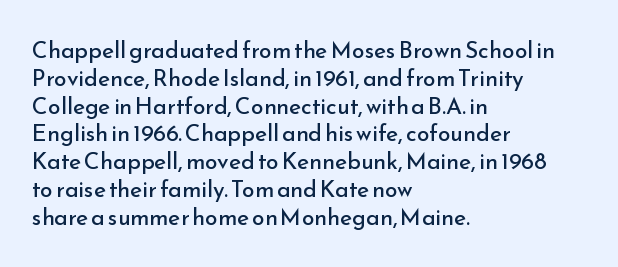
Q: Is the text bold? A: No.
Q: Is the text italic (slanted)? A: No, it is upright.
Q: Is the text underlined? A: No.
Q: How is the paragraph aligned? A: Left-aligned.
Q: Is the spacing between letters normal or unusually wide? A: Normal.
